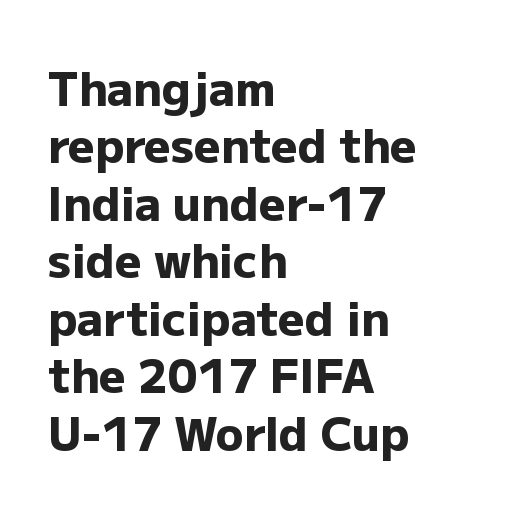
{"serif": "no", "italic": "no", "bold": "yes", "weight": "heavy", "width": "normal", "stroke_contrast": "low", "x_height": "medium", "monospaced": "no", "underline": "no", "align": "left", "line_spacing": "normal", "line_spacing_ratio": 1.25, "letter_spacing": "normal", "letter_spacing_em": 0.0, "glyph_px": 46}
